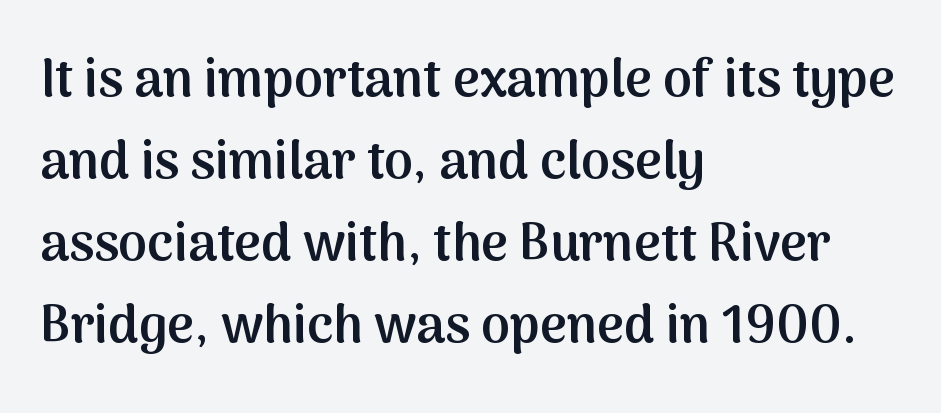
Q: Is the text bold? A: Semi-bold.
Q: Is the text italic (slanted)? A: No, it is upright.
Q: Is the typeface a serif or a sans-serif typeface? A: Sans-serif.
Q: Is the text underlined? A: No.
Q: How is the paragraph aligned? A: Left-aligned.
Q: Is the spacing between letters normal or unusually wide? A: Normal.
Q: Is the spacing between lines tight, normal or loose? A: Normal.
Q: Width (condensed, normal, or wide)? A: Normal.
Q: Stroke contrast? A: Medium.
Q: x-height? A: Medium.
Q: Monospaced? A: No.
